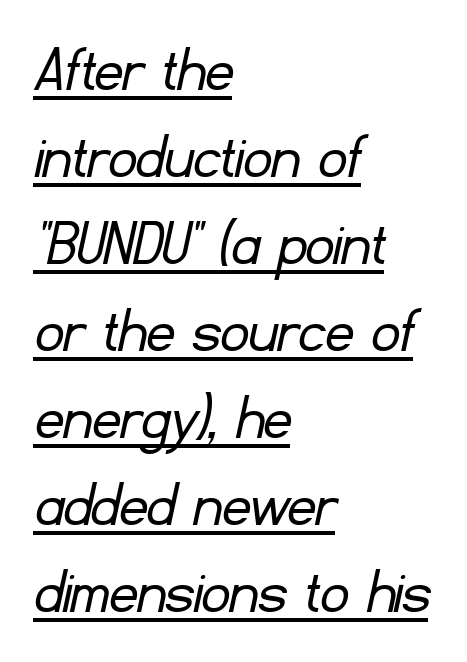
{"serif": "no", "bold": "no", "weight": "light", "width": "normal", "stroke_contrast": "low", "x_height": "small", "monospaced": "no", "underline": "yes", "align": "left", "line_spacing": "normal", "line_spacing_ratio": 1.26, "letter_spacing": "normal", "letter_spacing_em": 0.0, "glyph_px": 69}
